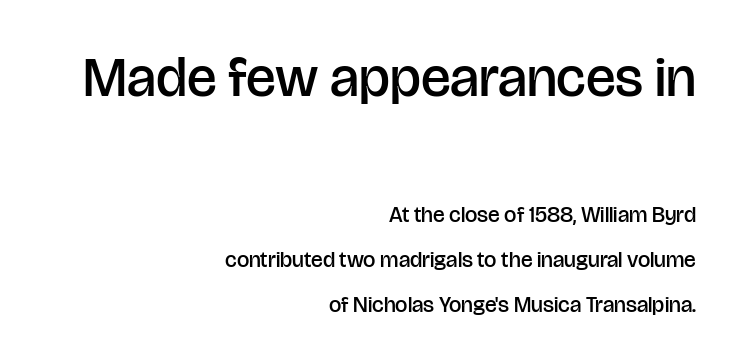
The image shows 56 px semibold sans-serif type, upright; set right-aligned, loose line spacing (2.03x), normal letter spacing, not underlined; the first (top) block is 2.55x larger; low stroke contrast and a large x-height.
